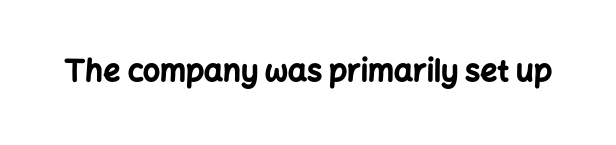
{"serif": "no", "italic": "no", "bold": "yes", "weight": "bold", "width": "normal", "stroke_contrast": "low", "x_height": "medium", "monospaced": "no", "underline": "no", "letter_spacing": "normal", "letter_spacing_em": 0.0, "glyph_px": 30}
